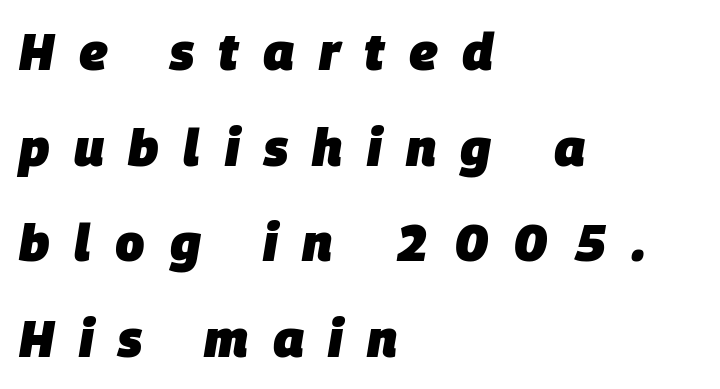
{"italic": "yes", "lean": "right", "slant_degrees": 9, "bold": "yes", "weight": "heavy", "width": "normal", "stroke_contrast": "low", "x_height": "large", "monospaced": "no", "underline": "no", "align": "left", "line_spacing_ratio": 1.84, "letter_spacing": "wide", "letter_spacing_em": 0.47, "glyph_px": 52}
